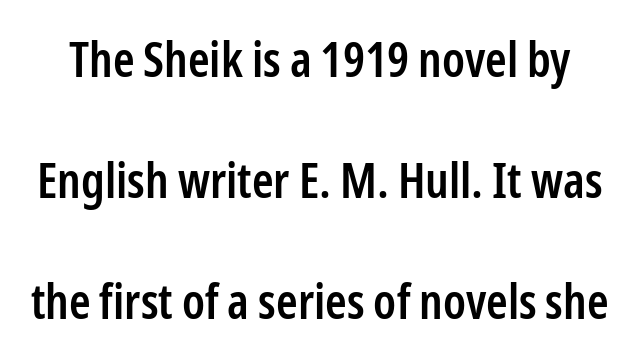
Each word holds together tightly as a unit, with standard inter-letter gaps. The area under the type is left untouched. Baseline-to-baseline distance is far greater than the letter height. A fair bit of extra ink — the face is semibold, not bold.
